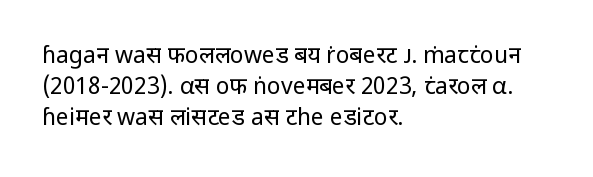
{"italic": "no", "bold": "no", "underline": "no", "align": "left", "line_spacing": "normal", "line_spacing_ratio": 1.34, "letter_spacing": "normal", "letter_spacing_em": 0.0, "glyph_px": 23}
